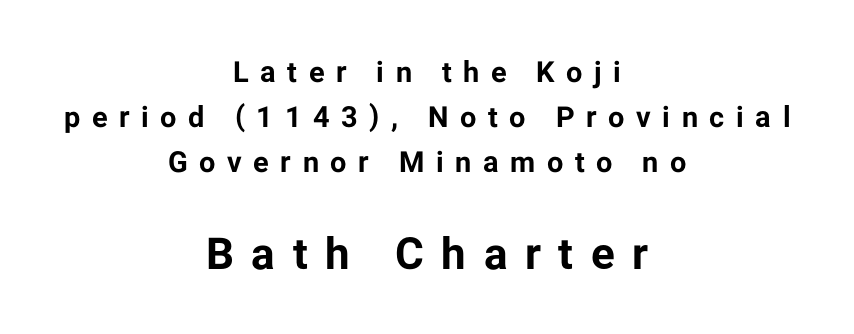
{"serif": "no", "italic": "no", "bold": "yes", "weight": "bold", "width": "normal", "stroke_contrast": "low", "x_height": "medium", "monospaced": "no", "underline": "no", "align": "center", "line_spacing": "normal", "line_spacing_ratio": 1.56, "letter_spacing": "wide", "letter_spacing_em": 0.4, "larger_block": "second", "size_ratio": 1.52, "glyph_px": 44}
